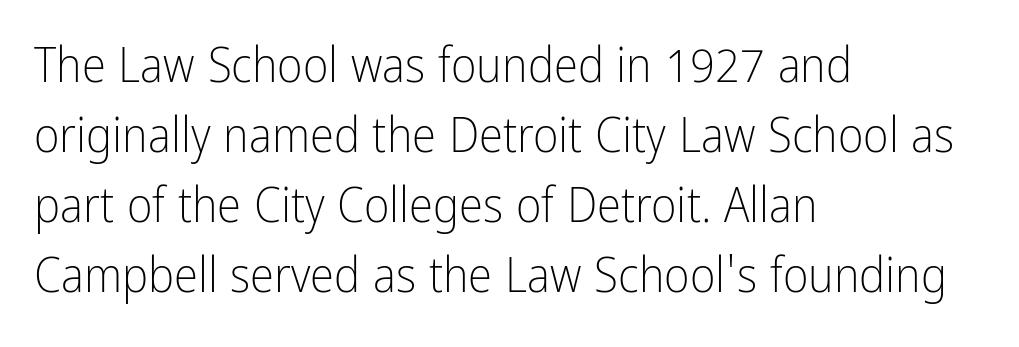
Q: Is the text bold? A: No.
Q: Is the text italic (slanted)? A: No, it is upright.
Q: Is the typeface a serif or a sans-serif typeface? A: Sans-serif.
Q: Is the text underlined? A: No.
Q: How is the paragraph aligned? A: Left-aligned.
Q: Is the spacing between letters normal or unusually wide? A: Normal.
Q: Is the spacing between lines tight, normal or loose? A: Normal.
Q: Width (condensed, normal, or wide)? A: Condensed.
Q: Stroke contrast? A: Low.
Q: x-height? A: Medium.
Q: Monospaced? A: No.
